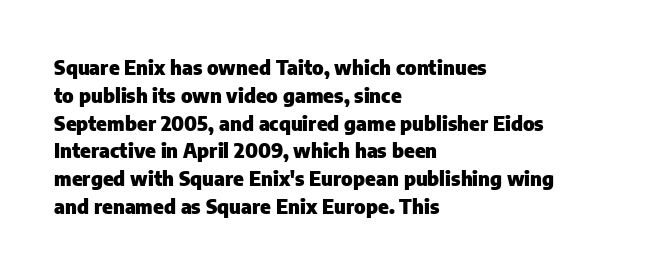
Is there any slant? The stems are plumb. Notice how thick the strokes are: this is what a full bold looks like. The vertical gap from one line to the next is medium. Leftover space on each line is placed entirely after the last word. The zone under the glyphs is completely vacant.
